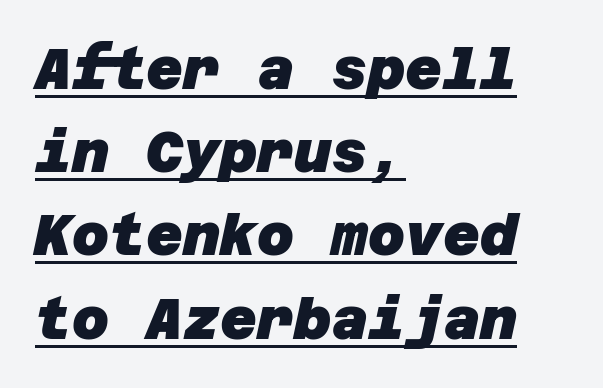
Letter spacing: default. How heavy is the stroke? Heavy — this is a bold. The passage shown is typeset with a sans-serif family. Line spacing here is normal.
